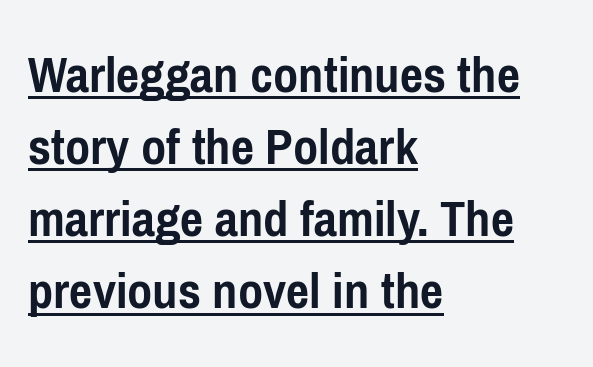
The image shows 55 px semibold, condensed sans-serif type, upright; set left-aligned, normal line spacing (1.31x), normal letter spacing, underlined; low stroke contrast and a medium x-height.
